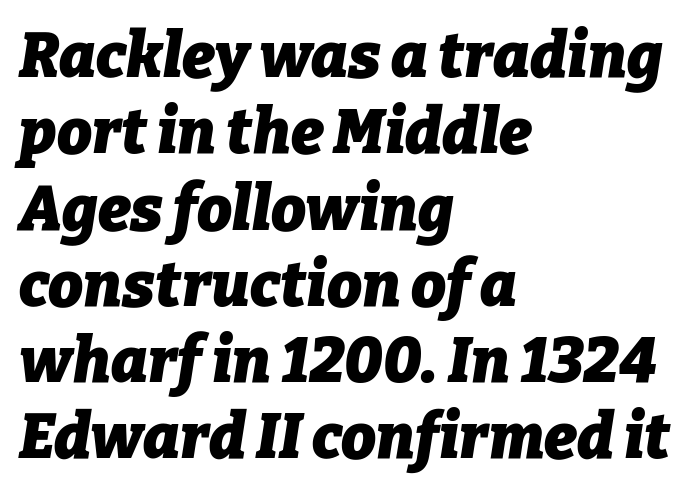
The letters sit at their default tracking, neither squeezed nor spread. Notice how thick the strokes are: this is what a full bold looks like. Unmarked baselines from the first word to the last. Notice how the passage keeps a crisp vertical edge on the left only. A typesetter would call this proportional, since set widths differ per character. Italic? Definitely — the glyphs are oblique.
